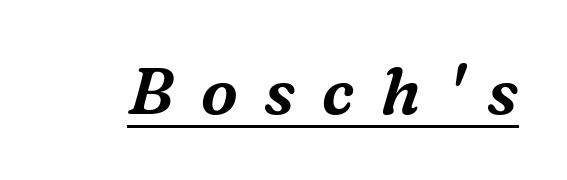
{"serif": "yes", "italic": "yes", "lean": "right", "slant_degrees": 16, "width": "normal", "stroke_contrast": "medium", "x_height": "medium", "monospaced": "no", "underline": "yes", "letter_spacing": "wide", "letter_spacing_em": 0.41, "glyph_px": 66}
